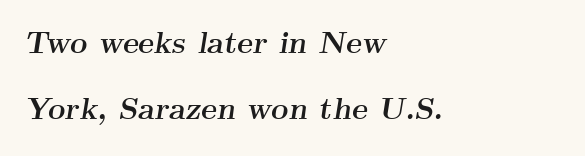
{"serif": "yes", "italic": "yes", "lean": "right", "slant_degrees": 9, "bold": "yes", "weight": "semibold", "width": "wide", "stroke_contrast": "medium", "x_height": "small", "monospaced": "no", "underline": "no", "align": "left", "line_spacing": "loose", "line_spacing_ratio": 2.2, "letter_spacing": "normal", "letter_spacing_em": 0.0, "glyph_px": 30}
